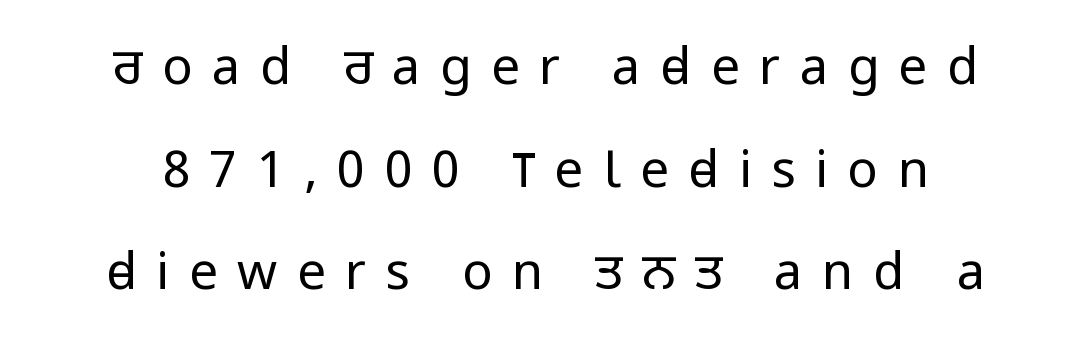
{"serif": "no", "italic": "no", "bold": "no", "weight": "regular", "width": "condensed", "stroke_contrast": "low", "x_height": "large", "monospaced": "no", "underline": "no", "line_spacing": "loose", "line_spacing_ratio": 2.01, "letter_spacing": "wide", "letter_spacing_em": 0.38, "glyph_px": 51}
